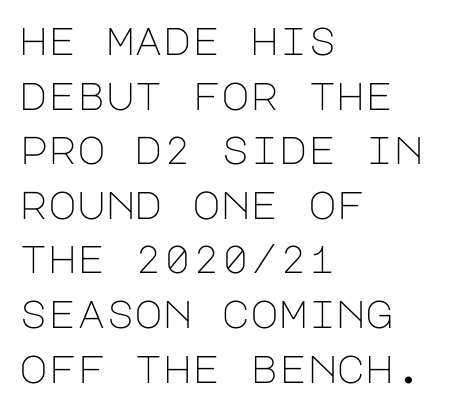
Q: Is the text bold? A: No.
Q: Is the text italic (slanted)? A: No, it is upright.
Q: Is the typeface a serif or a sans-serif typeface? A: Sans-serif.
Q: Is the text underlined? A: No.
Q: How is the paragraph aligned? A: Left-aligned.
Q: Is the spacing between letters normal or unusually wide? A: Normal.
Q: Is the spacing between lines tight, normal or loose? A: Normal.
Q: Width (condensed, normal, or wide)? A: Normal.
Q: Stroke contrast? A: Low.
Q: x-height? A: Large.
